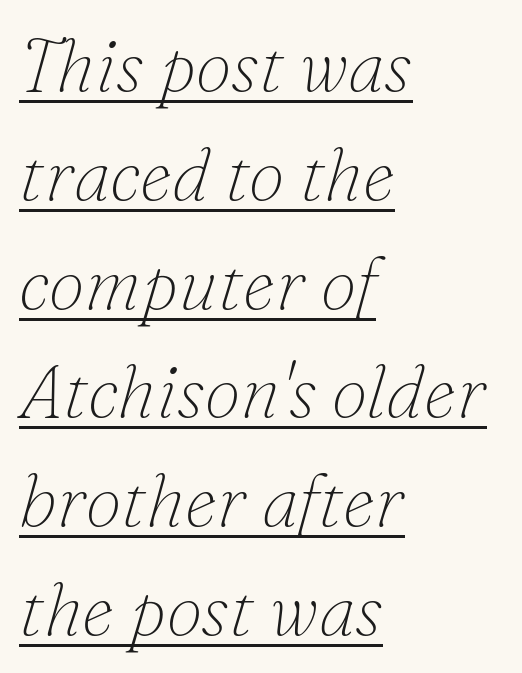
{"serif": "yes", "italic": "yes", "lean": "right", "slant_degrees": 16, "bold": "no", "weight": "thin", "width": "normal", "stroke_contrast": "low", "x_height": "small", "monospaced": "no", "underline": "yes", "align": "left", "line_spacing": "normal", "line_spacing_ratio": 1.49, "letter_spacing": "normal", "letter_spacing_em": 0.0, "glyph_px": 73}
